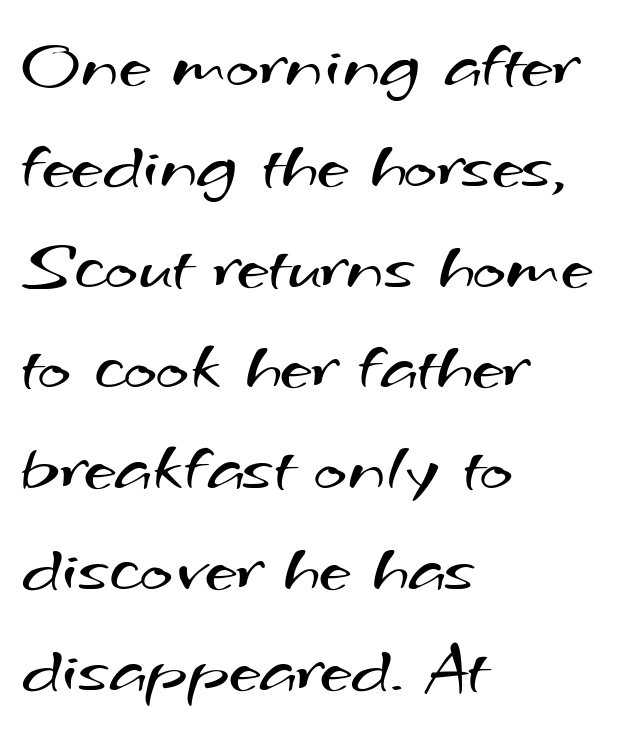
The image shows 71 px regular-weight, wide sans-serif type; set left-aligned, normal line spacing (1.42x), normal letter spacing, not underlined; medium stroke contrast and a small x-height.
